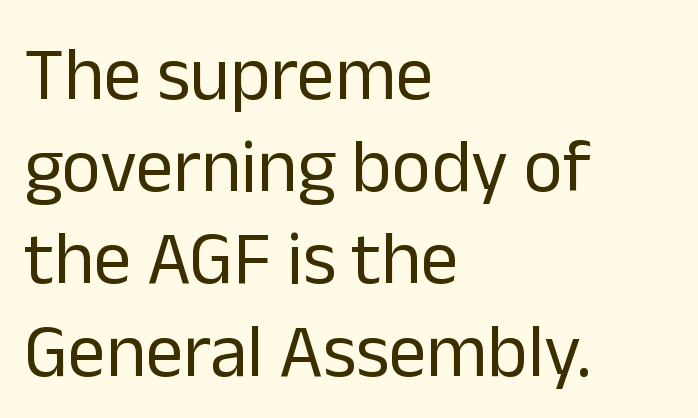
Q: Is the text bold? A: No.
Q: Is the text italic (slanted)? A: No, it is upright.
Q: Is the typeface a serif or a sans-serif typeface? A: Sans-serif.
Q: Is the text underlined? A: No.
Q: How is the paragraph aligned? A: Left-aligned.
Q: Is the spacing between letters normal or unusually wide? A: Normal.
Q: Width (condensed, normal, or wide)? A: Normal.
Q: Stroke contrast? A: Low.
Q: x-height? A: Medium.
Q: Monospaced? A: No.
